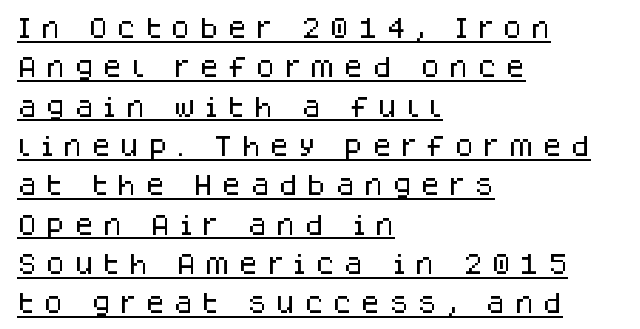
{"italic": "no", "underline": "yes", "align": "left", "line_spacing_ratio": 1.71, "letter_spacing": "wide", "letter_spacing_em": 0.36, "glyph_px": 23}
